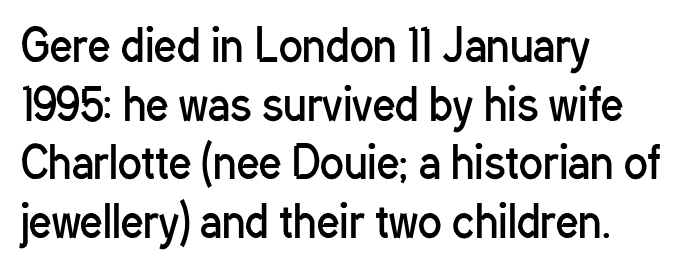
{"serif": "no", "italic": "no", "bold": "no", "weight": "regular", "width": "condensed", "stroke_contrast": "low", "x_height": "medium", "monospaced": "no", "underline": "no", "align": "left", "line_spacing": "normal", "line_spacing_ratio": 1.33, "letter_spacing": "normal", "letter_spacing_em": 0.0, "glyph_px": 44}
